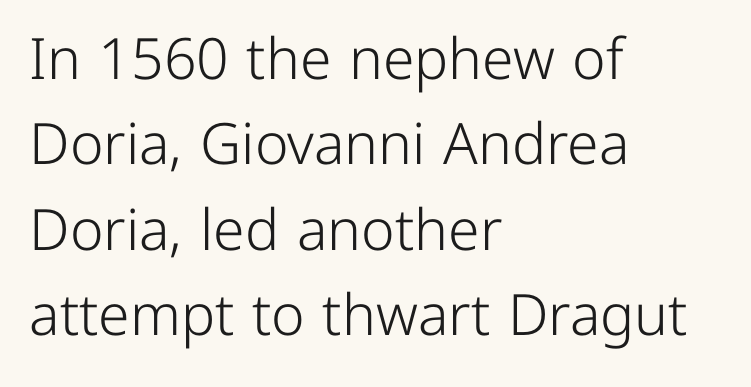
{"serif": "no", "italic": "no", "bold": "no", "weight": "light", "width": "normal", "stroke_contrast": "low", "x_height": "medium", "monospaced": "no", "underline": "no", "align": "left", "line_spacing": "normal", "line_spacing_ratio": 1.5, "letter_spacing": "normal", "letter_spacing_em": 0.0, "glyph_px": 57}
